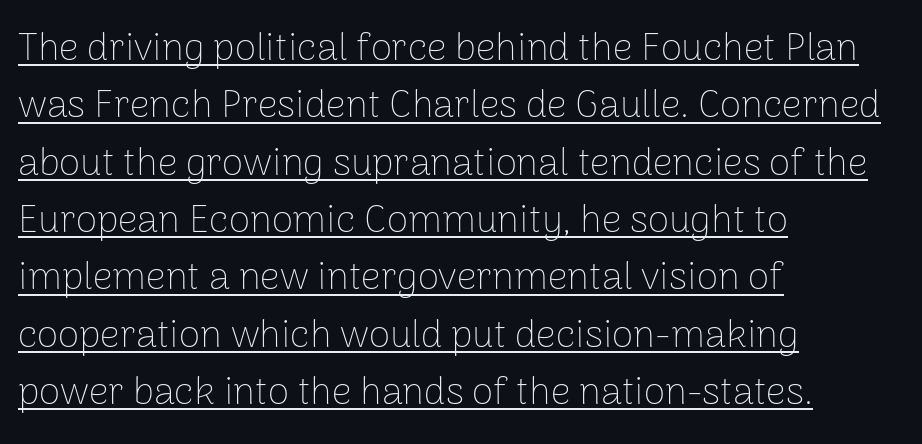
Q: Is the text bold? A: No.
Q: Is the text italic (slanted)? A: No, it is upright.
Q: Is the typeface a serif or a sans-serif typeface? A: Sans-serif.
Q: Is the text underlined? A: Yes.
Q: How is the paragraph aligned? A: Left-aligned.
Q: Is the spacing between letters normal or unusually wide? A: Normal.
Q: Is the spacing between lines tight, normal or loose? A: Normal.
Q: Width (condensed, normal, or wide)? A: Normal.
Q: Stroke contrast? A: Low.
Q: x-height? A: Medium.
Q: Monospaced? A: No.
